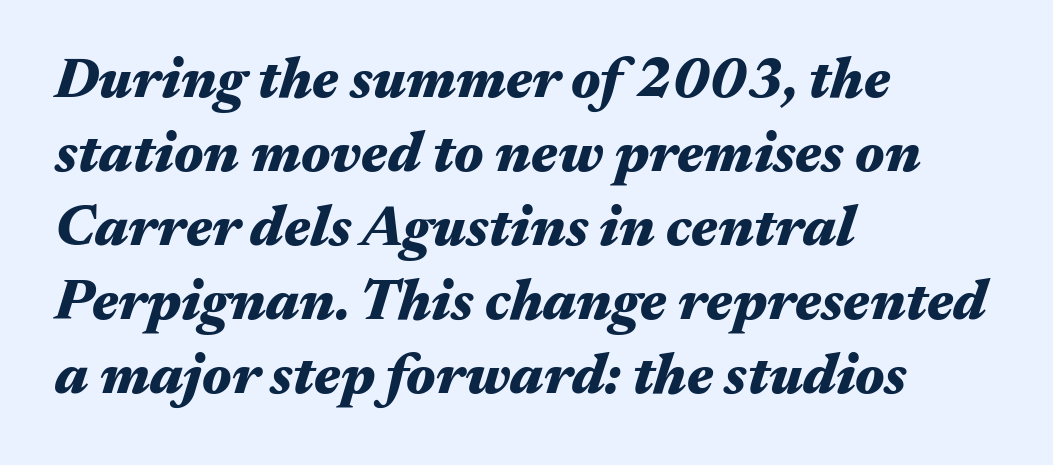
{"italic": "yes", "lean": "right", "slant_degrees": 17, "bold": "yes", "weight": "heavy", "width": "wide", "stroke_contrast": "medium", "x_height": "medium", "monospaced": "no", "underline": "no", "align": "left", "line_spacing": "normal", "line_spacing_ratio": 1.3, "letter_spacing": "normal", "letter_spacing_em": 0.0, "glyph_px": 57}
